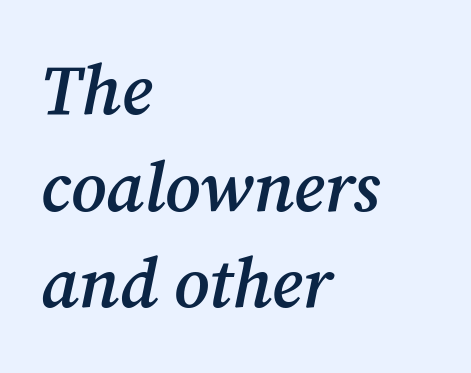
Slanted lettering throughout. Line starts are locked; line ends wander. A somewhat darkened texture: the type is semibold rather than bold. Vertically, the passage feels balanced, rows spaced as you'd expect. Glyph-to-glyph distance matches everyday printed text. Varying glyph widths throughout — classic text-font behaviour.
